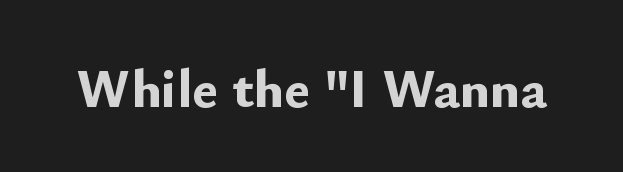
The image shows 55 px bold sans-serif type, upright; set normal letter spacing, not underlined; low stroke contrast and a small x-height.
